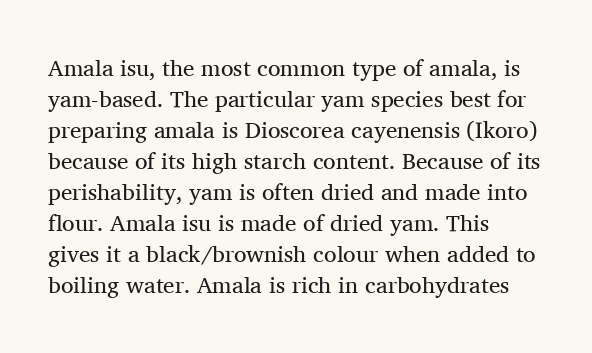
{"italic": "no", "bold": "no", "underline": "no", "align": "left", "line_spacing": "normal", "line_spacing_ratio": 1.35, "letter_spacing": "normal", "letter_spacing_em": 0.0, "glyph_px": 23}
